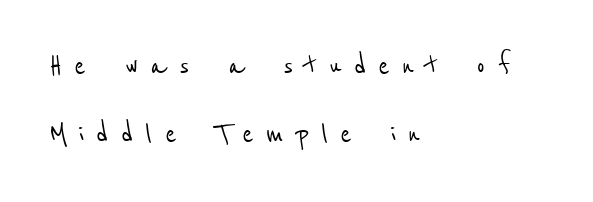
The image shows 34 px condensed sans-serif type; set left-aligned, loose line spacing (2.01x), unusually wide letter spacing (+0.36 em), not underlined; low stroke contrast and a medium x-height.
